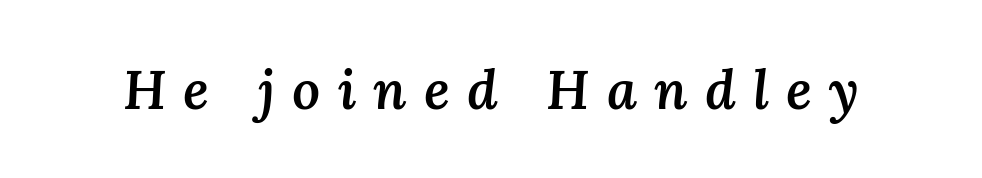
Q: Is the text bold? A: Semi-bold.
Q: Is the text italic (slanted)? A: Yes, it leans right by about 3 degrees.
Q: Is the text underlined? A: No.
Q: Is the spacing between letters normal or unusually wide? A: Unusually wide.
Q: Width (condensed, normal, or wide)? A: Normal.
Q: Stroke contrast? A: Medium.
Q: x-height? A: Medium.
Q: Monospaced? A: No.
